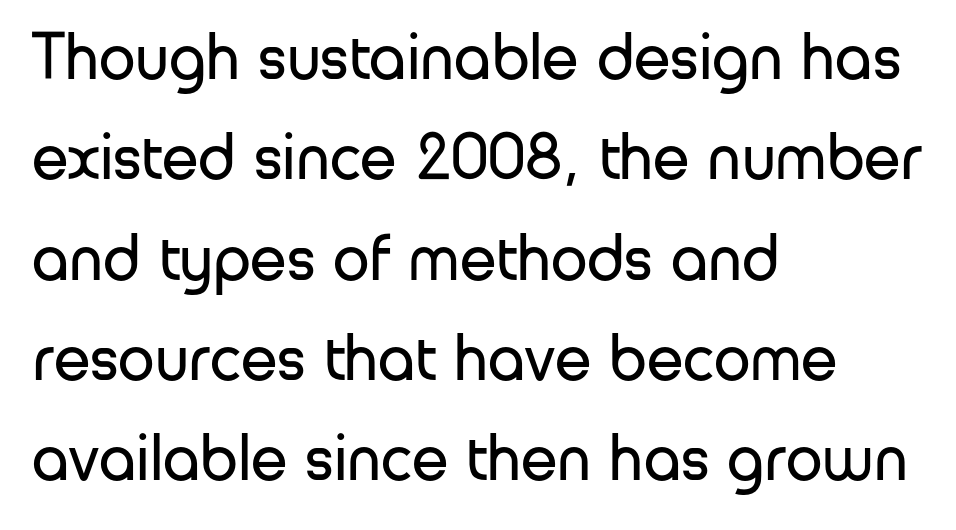
Do the characters align in a grid? No, the font is proportional. Posture: upright roman. Font category for this specimen: sans-serif. Default kerning and tracking; the words read as compact shapes.
